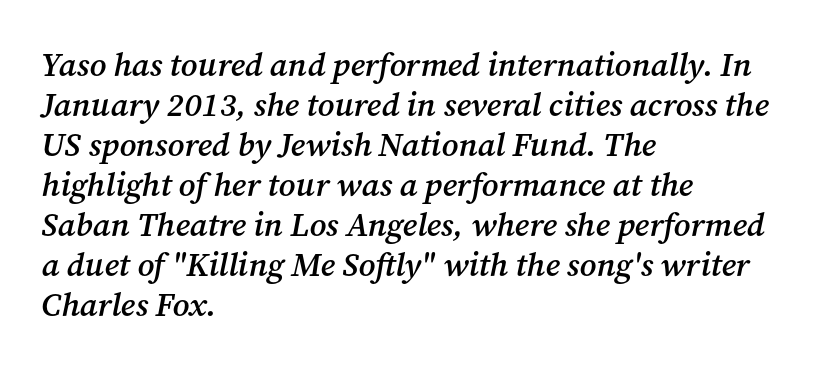
Q: Is the text bold? A: Semi-bold.
Q: Is the text italic (slanted)? A: Yes, it leans right by about 12 degrees.
Q: Is the typeface a serif or a sans-serif typeface? A: Serif.
Q: Is the text underlined? A: No.
Q: How is the paragraph aligned? A: Left-aligned.
Q: Is the spacing between letters normal or unusually wide? A: Normal.
Q: Width (condensed, normal, or wide)? A: Normal.
Q: Stroke contrast? A: Medium.
Q: x-height? A: Medium.
Q: Monospaced? A: No.
